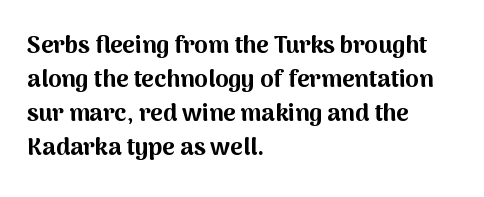
The image shows 24 px bold type, upright; set left-aligned, normal line spacing (1.42x), normal letter spacing, not underlined.
